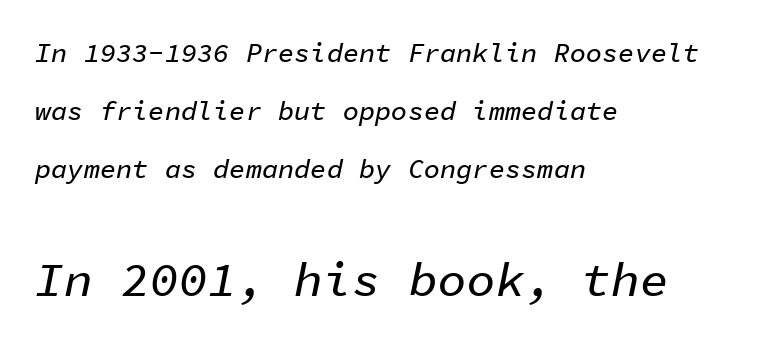
Nobody drew a line under any word here. Reading down the block, your eye returns to a fixed left position each line. The leading is generous, giving the passage an open texture. Does the bottom block carry the larger type? Yes, it does. The passage shown is typed in a monospace face where columns stay perfectly aligned. Inter-character spacing is left at the font's built-in metrics.
